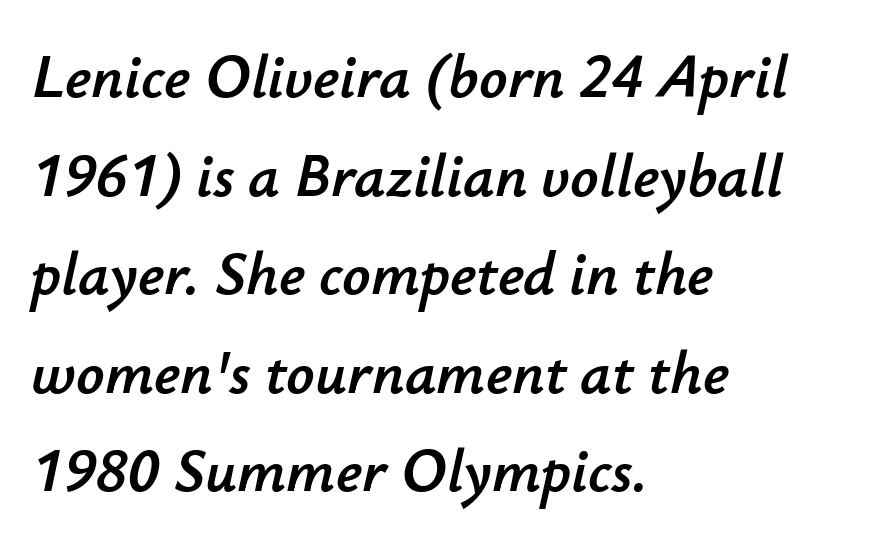
Is the letter spacing exaggerated? No — it looks like the ordinary default. Does the lettering tilt? It does — this is italic. Check the space under the baseline: it is left empty. The letters advance in unequal steps, a hallmark of proportional type. Is there much room between lines? A standard amount, neither cramped nor airy. The passage is arranged the way most books set body copy — flush left.
